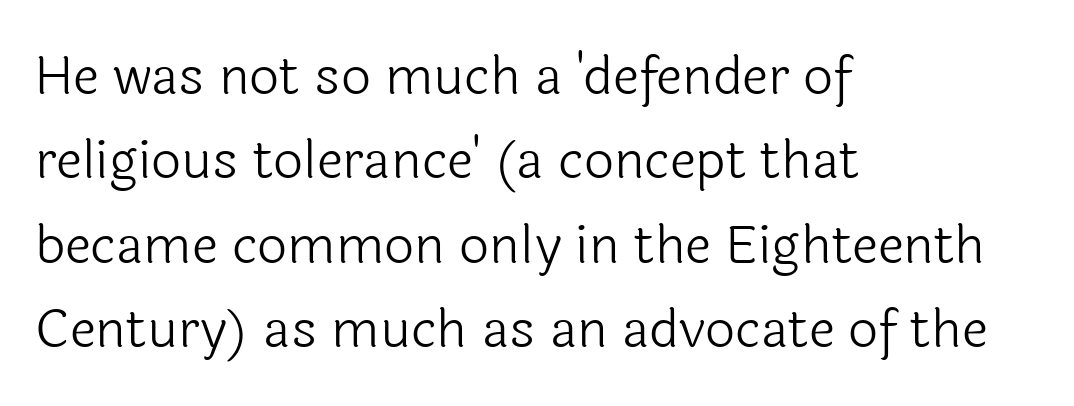
{"serif": "no", "italic": "no", "bold": "no", "weight": "light", "width": "normal", "x_height": "medium", "monospaced": "no", "underline": "no", "align": "left", "line_spacing": "normal", "line_spacing_ratio": 1.59, "letter_spacing": "normal", "letter_spacing_em": 0.0, "glyph_px": 53}
